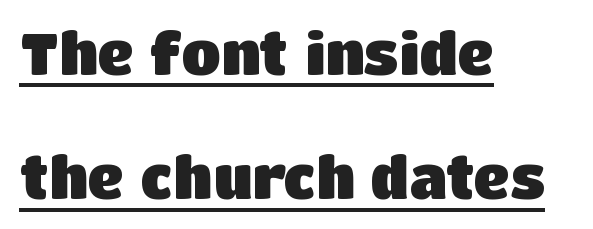
The line-height multiplier appears high, well above default. A typesetter would label this face a sans. What weight is shown? A full bold with thick strokes. The font's upright variant was chosen for this text. These lines are rendered in a variable-pitch font. Is there an underline? Yes — a line sits under the letters.
